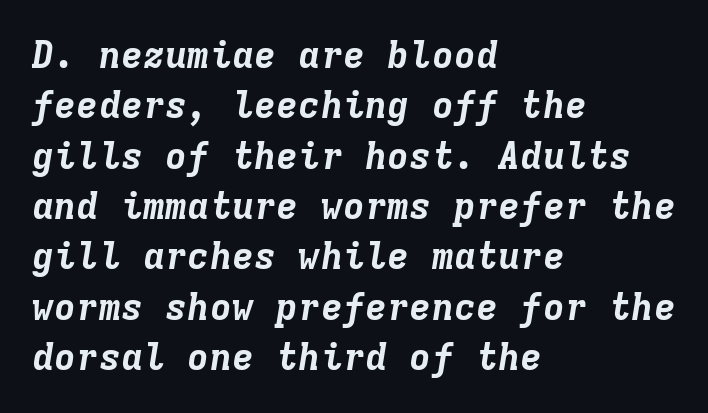
Does the copy run flush right? No — it runs flush left. In terms of posture, this sample is oblique. Each row of text sits above clean, open space. Heft: maximum for text — a bold.
